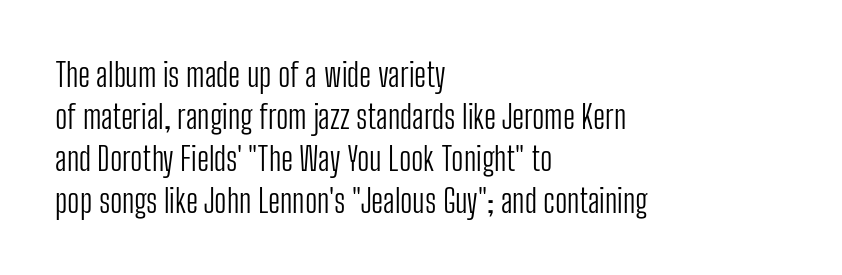
Q: Is the text bold? A: No.
Q: Is the text italic (slanted)? A: No, it is upright.
Q: Is the typeface a serif or a sans-serif typeface? A: Sans-serif.
Q: Is the text underlined? A: No.
Q: How is the paragraph aligned? A: Left-aligned.
Q: Is the spacing between letters normal or unusually wide? A: Normal.
Q: Is the spacing between lines tight, normal or loose? A: Normal.
Q: Width (condensed, normal, or wide)? A: Condensed.
Q: Stroke contrast? A: Low.
Q: x-height? A: Medium.
Q: Monospaced? A: No.
